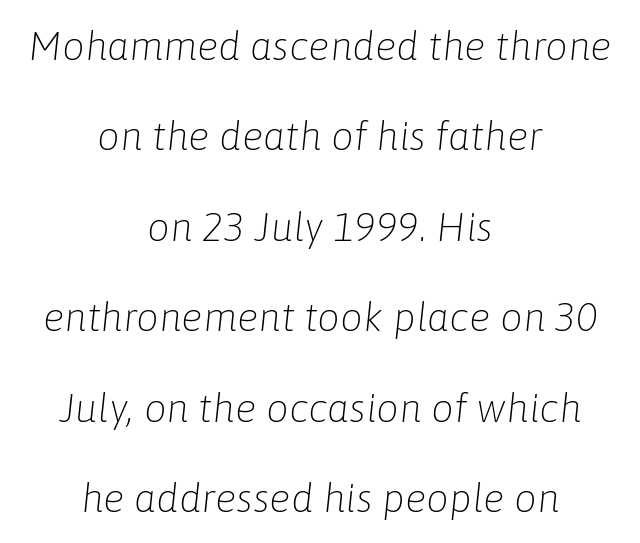
Caption: face not bold, strokes unweighted. Think of a printed novel: that variable character pitch is what you see here. Glance below the letters and you will spot only blank space. Characters are canted at an angle relative to the baseline's perpendicular. Tracking here is standard; glyphs follow each other at the usual distance. Is there much room between lines? Yes — plenty of vertical air separates them.
